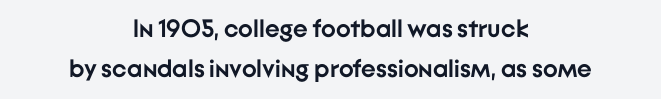
{"italic": "no", "bold": "yes", "underline": "no", "align": "center", "line_spacing": "normal", "line_spacing_ratio": 1.59, "letter_spacing": "normal", "letter_spacing_em": 0.0, "glyph_px": 25}
